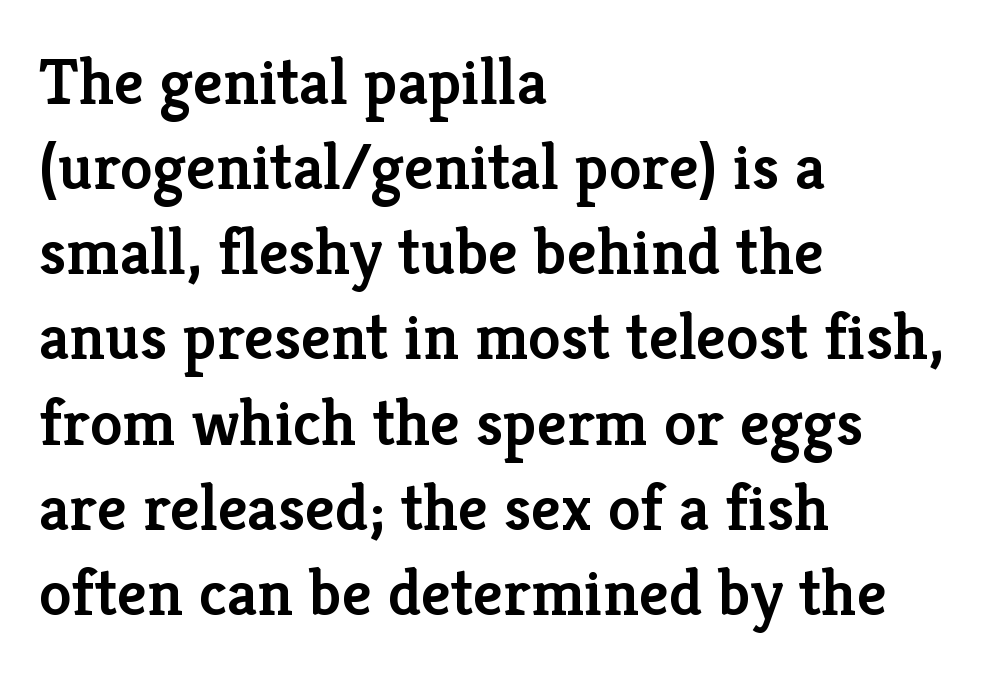
Q: Is the text bold? A: Semi-bold.
Q: Is the text italic (slanted)? A: No, it is upright.
Q: Is the typeface a serif or a sans-serif typeface? A: Serif.
Q: Is the text underlined? A: No.
Q: How is the paragraph aligned? A: Left-aligned.
Q: Is the spacing between letters normal or unusually wide? A: Normal.
Q: Is the spacing between lines tight, normal or loose? A: Normal.
Q: Width (condensed, normal, or wide)? A: Normal.
Q: Stroke contrast? A: Low.
Q: x-height? A: Medium.
Q: Monospaced? A: No.
